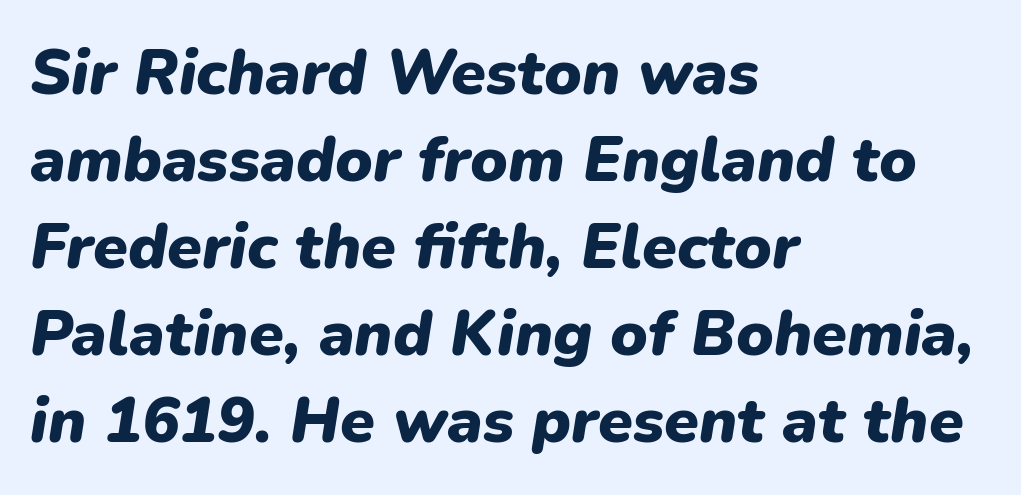
The image shows 63 px heavy type, italic (leaning right); set left-aligned, normal line spacing (1.38x), normal letter spacing, not underlined; low stroke contrast and a medium x-height.
